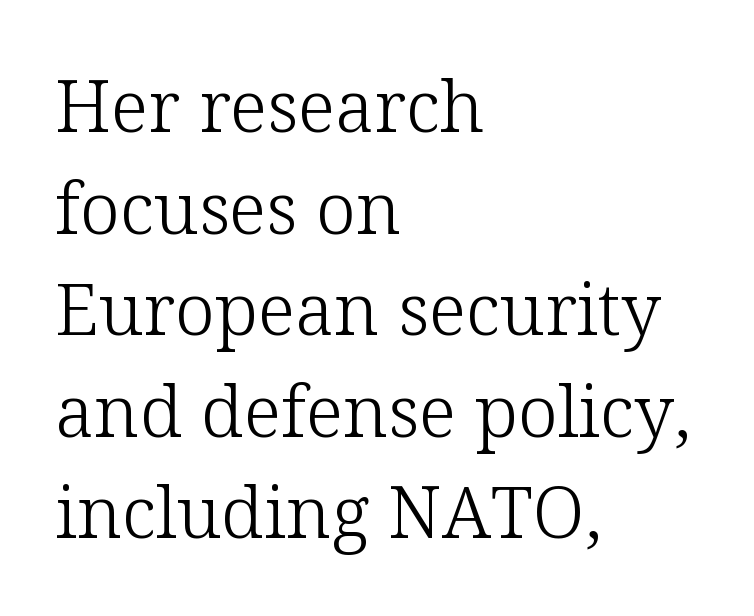
{"serif": "yes", "italic": "no", "bold": "no", "weight": "light", "width": "normal", "stroke_contrast": "low", "x_height": "medium", "monospaced": "no", "underline": "no", "align": "left", "line_spacing": "normal", "line_spacing_ratio": 1.41, "letter_spacing": "normal", "letter_spacing_em": 0.0, "glyph_px": 72}
